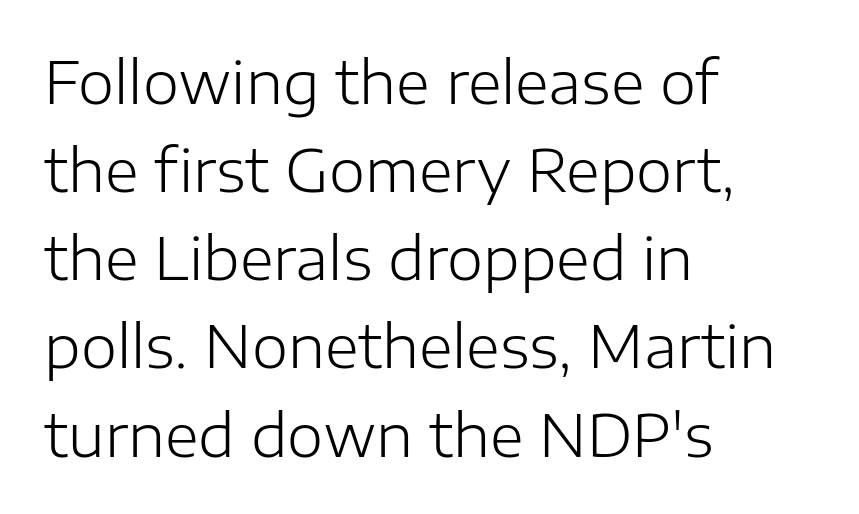
{"serif": "no", "italic": "no", "bold": "no", "weight": "light", "width": "normal", "stroke_contrast": "low", "x_height": "medium", "monospaced": "no", "underline": "no", "align": "left", "line_spacing": "normal", "line_spacing_ratio": 1.52, "letter_spacing": "normal", "letter_spacing_em": 0.0, "glyph_px": 58}
